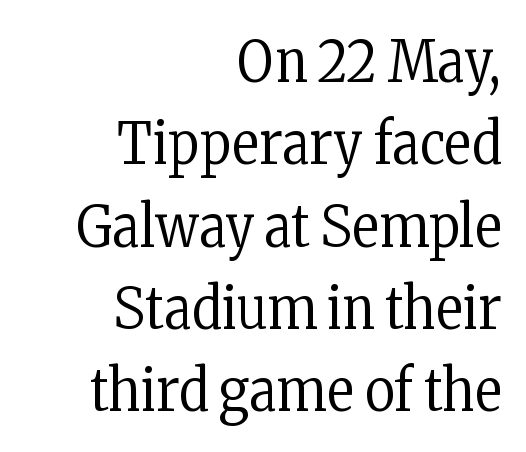
The typesetter chose a ragged-left arrangement here. This rendering leaves character spacing at its baseline value. Ordinary non-slanted type is in use. Spacing verdict: proportional, widths tailored to each character. Weight: in the light-to-regular range. Does the type have serifs? Yes, each stem ends in a small foot.
